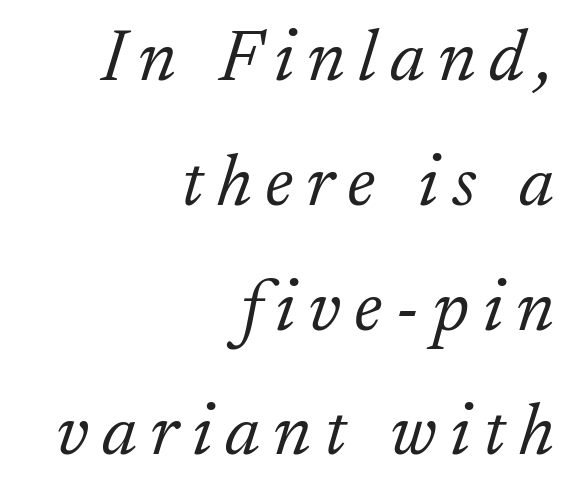
The passage is arranged like a letterhead date or caption credit — flush right. Spacing verdict: proportional, widths tailored to each character. This is not heavy type; no bold has been used. Old-style or modern, the face here clearly has serifs. Glance below the letters and you will spot only blank space.
